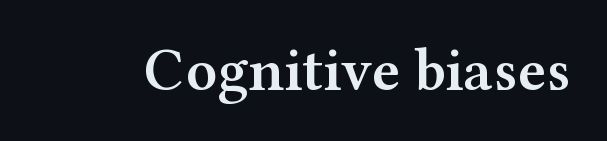
Q: Is the text bold? A: Semi-bold.
Q: Is the text italic (slanted)? A: No, it is upright.
Q: Is the typeface a serif or a sans-serif typeface? A: Serif.
Q: Is the text underlined? A: No.
Q: Is the spacing between letters normal or unusually wide? A: Normal.
Q: Width (condensed, normal, or wide)? A: Wide.
Q: Stroke contrast? A: Medium.
Q: x-height? A: Medium.
Q: Monospaced? A: No.
